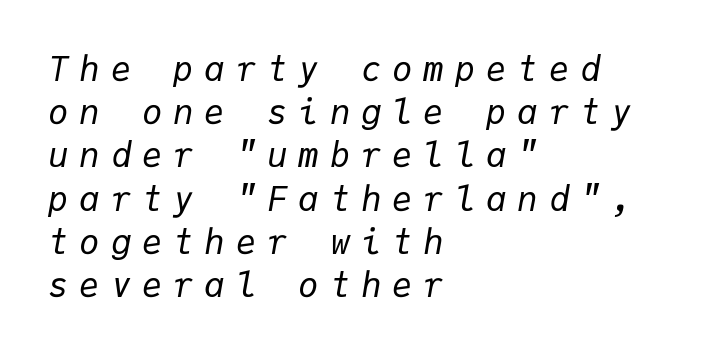
Q: Is the text bold? A: No.
Q: Is the text italic (slanted)? A: Yes, it leans right by about 9 degrees.
Q: Is the text underlined? A: No.
Q: How is the paragraph aligned? A: Left-aligned.
Q: Is the spacing between letters normal or unusually wide? A: Unusually wide.
Q: Is the spacing between lines tight, normal or loose? A: Normal.
Q: Width (condensed, normal, or wide)? A: Normal.
Q: Stroke contrast? A: Low.
Q: x-height? A: Medium.
Q: Monospaced? A: Yes.
